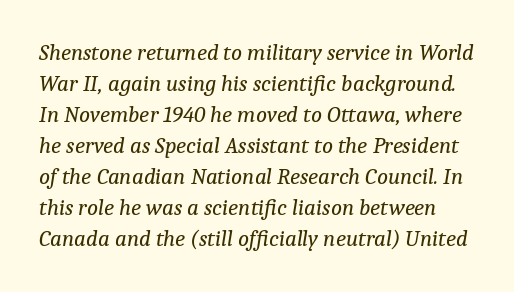
Style check: oblique. Tracking here is standard; glyphs follow each other at the usual distance. The typeface has the unassuming heft of standard copy or less. The space directly below the letters is spotless. How would I describe the line gaps? Plain and ordinary.
